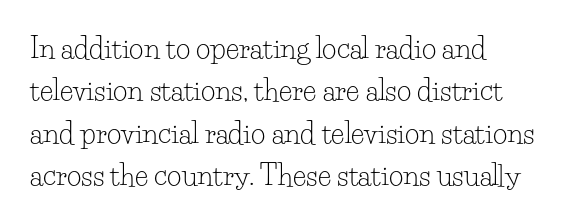
The image shows 28 px light serif type, upright; set left-aligned, normal line spacing (1.51x), normal letter spacing, not underlined; low stroke contrast and a small x-height.
